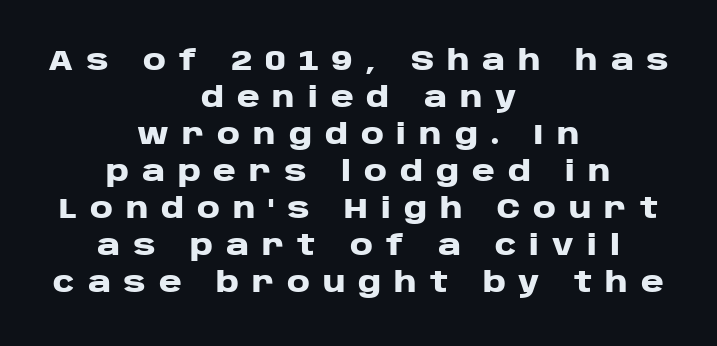
The image shows 28 px heavy, wide sans-serif type, upright; set centered, normal line spacing (1.32x), unusually wide letter spacing (+0.46 em), not underlined; low stroke contrast and a large x-height.
